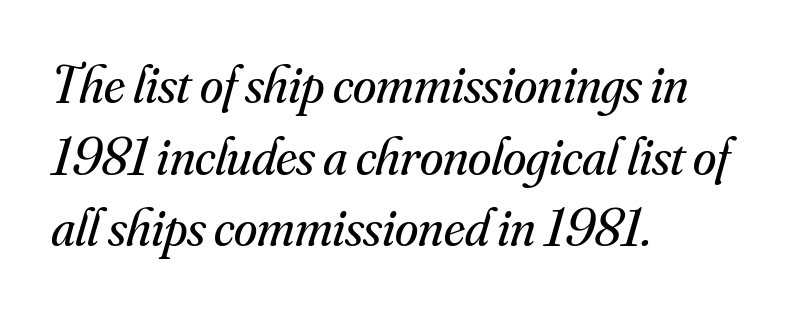
{"serif": "yes", "italic": "yes", "lean": "right", "slant_degrees": 16, "bold": "no", "weight": "regular", "width": "normal", "stroke_contrast": "medium", "x_height": "small", "monospaced": "no", "underline": "no", "align": "left", "line_spacing": "normal", "line_spacing_ratio": 1.35, "letter_spacing": "normal", "letter_spacing_em": 0.0, "glyph_px": 53}
